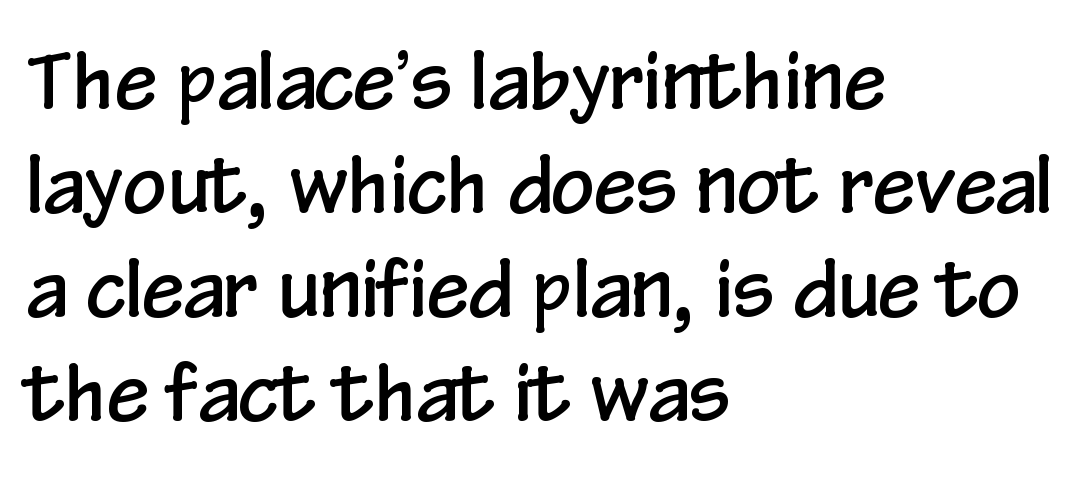
The image shows 76 px condensed sans-serif type, upright; set left-aligned, normal line spacing (1.37x), normal letter spacing, not underlined; low stroke contrast and a medium x-height.
